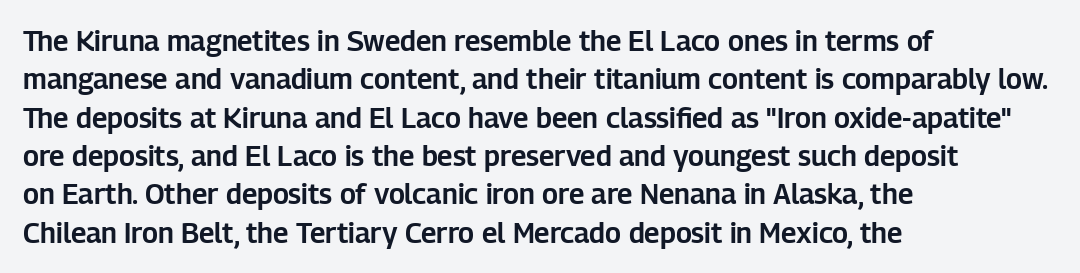
{"serif": "no", "italic": "no", "width": "normal", "stroke_contrast": "low", "x_height": "medium", "monospaced": "no", "underline": "no", "align": "left", "line_spacing": "normal", "line_spacing_ratio": 1.37, "letter_spacing": "normal", "letter_spacing_em": 0.0, "glyph_px": 28}
